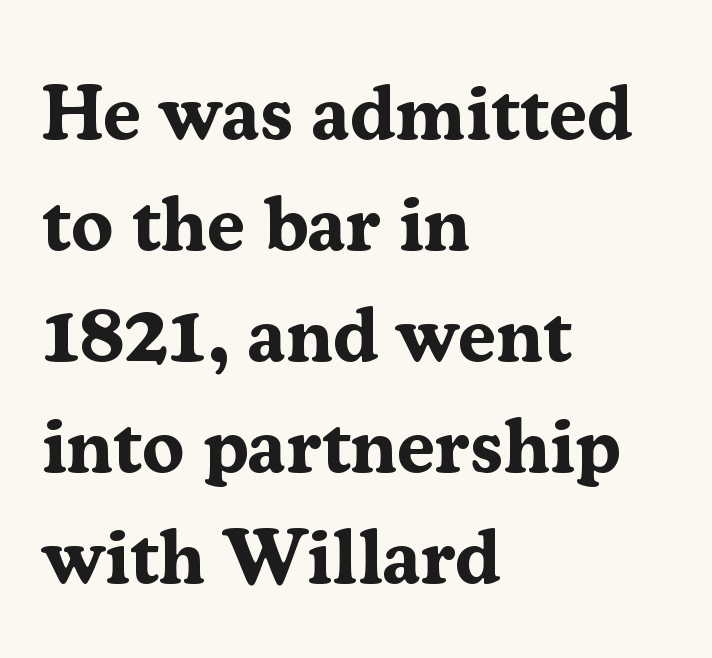
The image shows 77 px bold serif type, upright; set left-aligned, normal line spacing (1.44x), normal letter spacing, not underlined; medium stroke contrast and a medium x-height.
